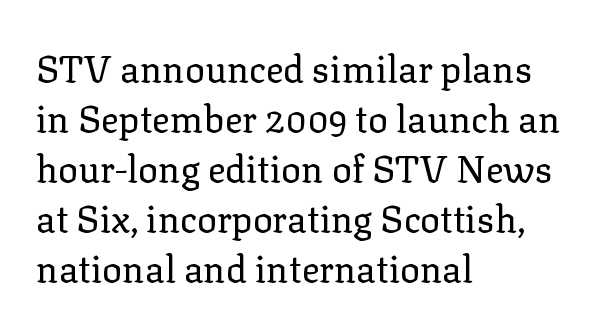
The setting favours the left margin, as ordinary paragraphs usually do. Note the varied advance widths — an 'i' is clearly narrower than an 'm'. Quick note: underline off. A light-to-regular cut is what we see here.
